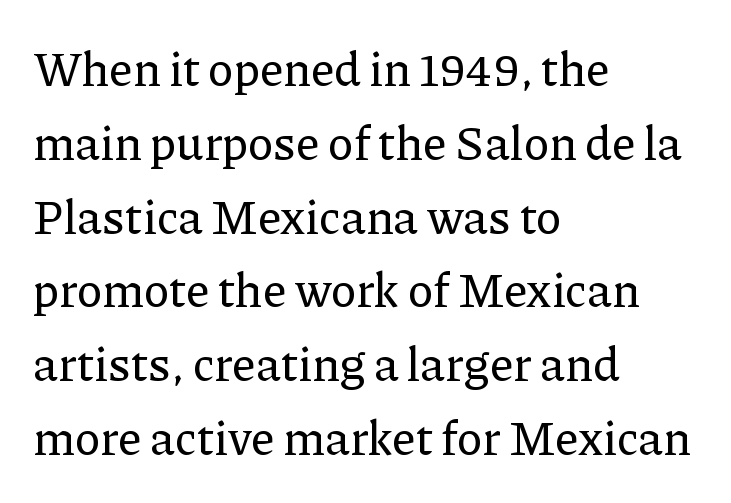
Q: Is the text italic (slanted)? A: No, it is upright.
Q: Is the typeface a serif or a sans-serif typeface? A: Serif.
Q: Is the text underlined? A: No.
Q: How is the paragraph aligned? A: Left-aligned.
Q: Is the spacing between letters normal or unusually wide? A: Normal.
Q: Is the spacing between lines tight, normal or loose? A: Normal.
Q: Width (condensed, normal, or wide)? A: Normal.
Q: Stroke contrast? A: Low.
Q: x-height? A: Medium.
Q: Monospaced? A: No.
